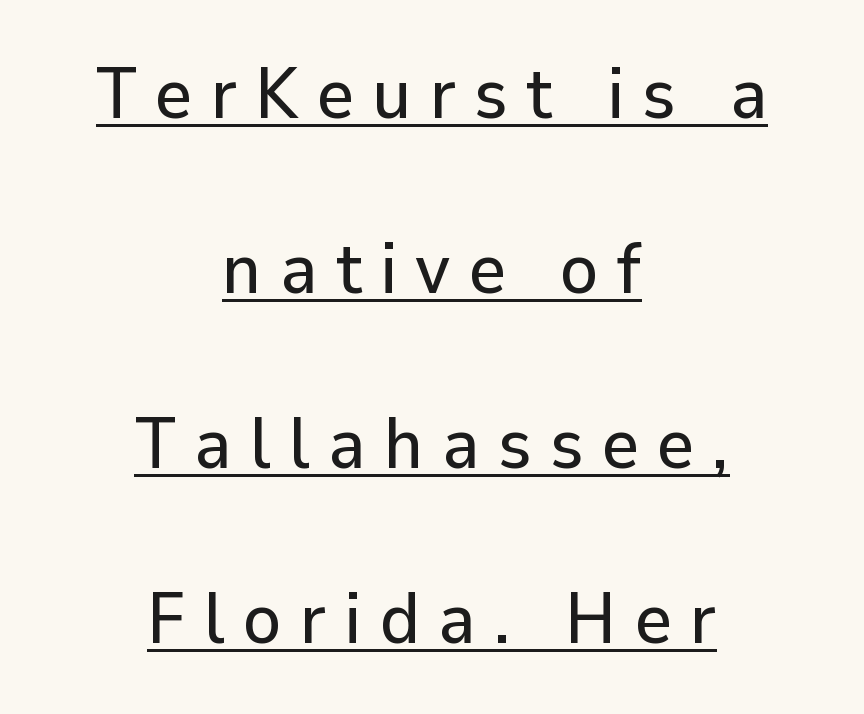
Q: Is the text italic (slanted)? A: No, it is upright.
Q: Is the typeface a serif or a sans-serif typeface? A: Sans-serif.
Q: Is the text underlined? A: Yes.
Q: How is the paragraph aligned? A: Centered.
Q: Is the spacing between letters normal or unusually wide? A: Unusually wide.
Q: Is the spacing between lines tight, normal or loose? A: Loose.
Q: Width (condensed, normal, or wide)? A: Normal.
Q: Stroke contrast? A: Low.
Q: x-height? A: Medium.
Q: Monospaced? A: No.
